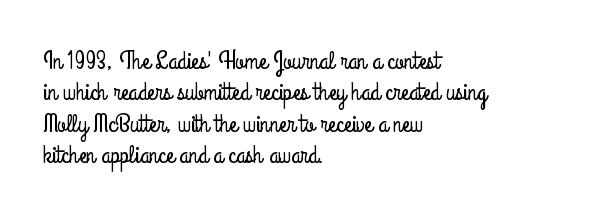
The image shows 26 px text type; set left-aligned, line spacing 1.21x, normal letter spacing, not underlined.
